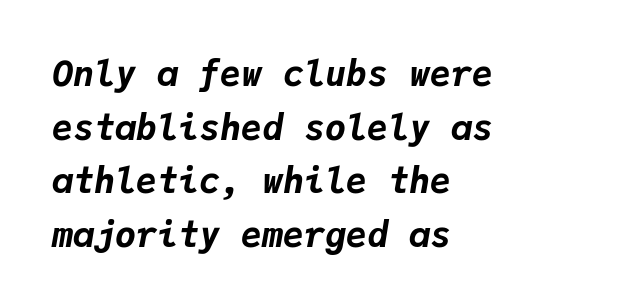
Q: Is the text bold? A: Yes.
Q: Is the text italic (slanted)? A: Yes, it leans right by about 9 degrees.
Q: Is the text underlined? A: No.
Q: How is the paragraph aligned? A: Left-aligned.
Q: Is the spacing between letters normal or unusually wide? A: Normal.
Q: Is the spacing between lines tight, normal or loose? A: Normal.
Q: Width (condensed, normal, or wide)? A: Normal.
Q: Stroke contrast? A: Low.
Q: x-height? A: Medium.
Q: Monospaced? A: Yes.
